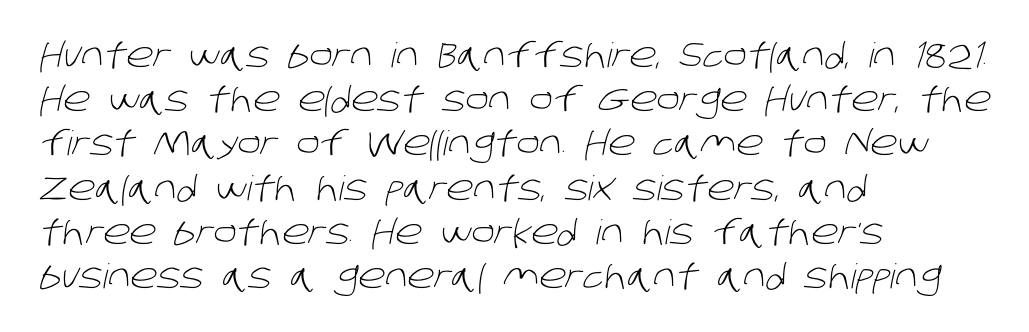
There is no visible air inserted between adjacent glyphs. The zone under the glyphs is completely vacant. Character widths vary here, with narrow letters taking less room than wide ones. Leading matches the norm, producing a regular column. The paragraph has a hard left edge and a soft right edge. Typographically, this falls in the sans-serif category.
